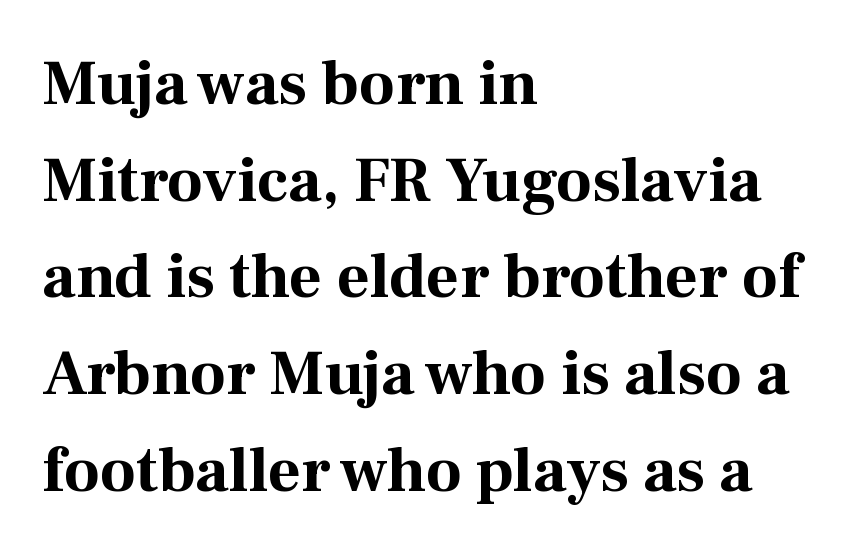
{"serif": "yes", "italic": "no", "bold": "yes", "weight": "bold", "width": "normal", "stroke_contrast": "medium", "x_height": "medium", "monospaced": "no", "underline": "no", "align": "left", "line_spacing": "normal", "line_spacing_ratio": 1.51, "letter_spacing": "normal", "letter_spacing_em": 0.0, "glyph_px": 64}
